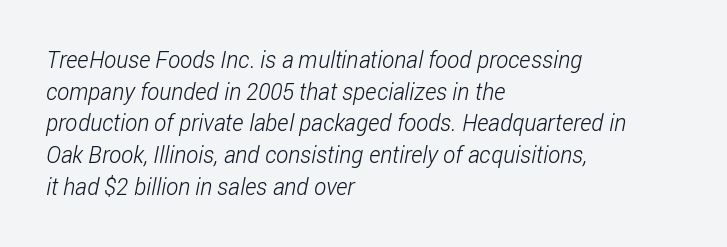
No letter is thick-stroked: the sample isn't bold. If you measured baseline to baseline, you'd find a middling distance. Check the space under the baseline: it is left empty. Where is the straight margin? On the left.
